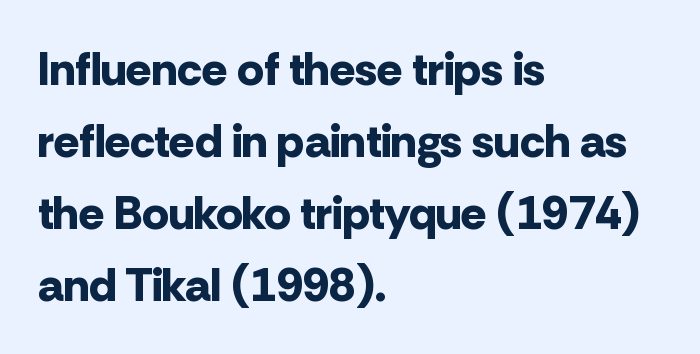
Casual observation: everything's shoved over to the left. A normal amount of white space separates one row of letters from the next. Nobody drew a line under any word here. The font's upright variant was chosen for this text. The letters advance in unequal steps, a hallmark of proportional type. Each letter's strokes conclude bluntly, with no projecting serifs.
